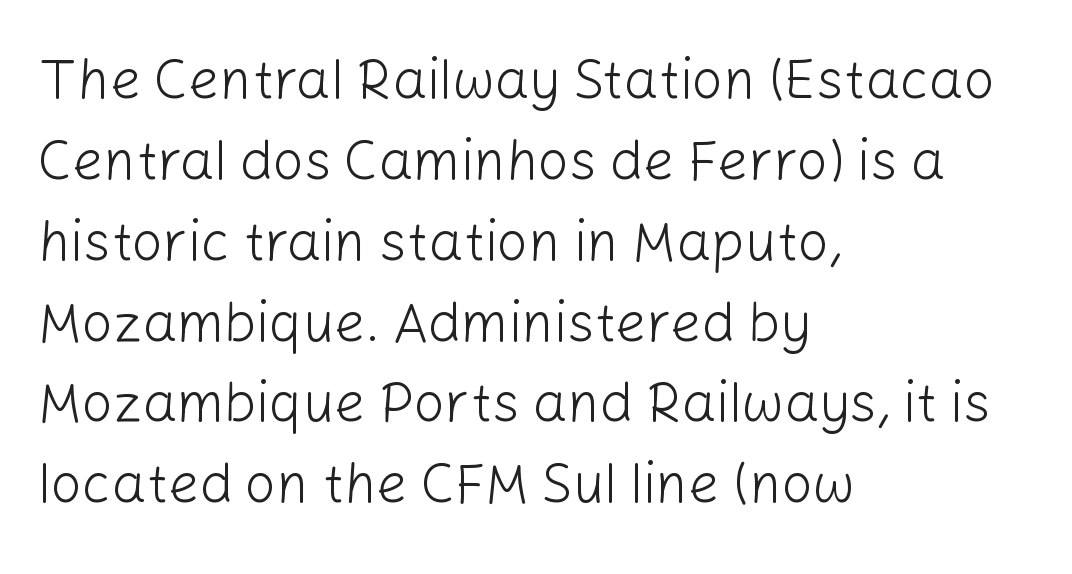
The image shows 55 px light sans-serif type, upright; set left-aligned, normal line spacing (1.47x), normal letter spacing, not underlined; low stroke contrast and a medium x-height.
